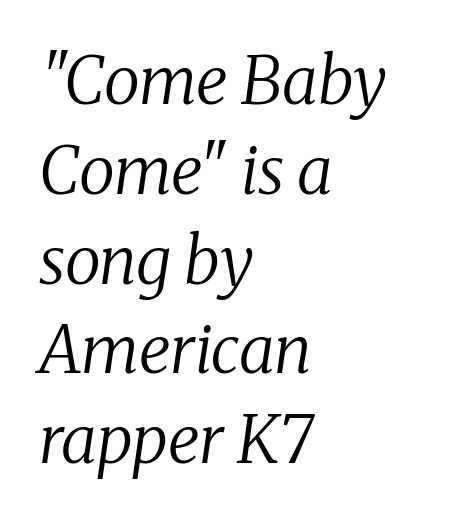
Inter-character spacing is left at the font's built-in metrics. The weight tops out at a normal text grade. The designer left line spacing at the default. Does the lettering tilt? It does — this is italic.
